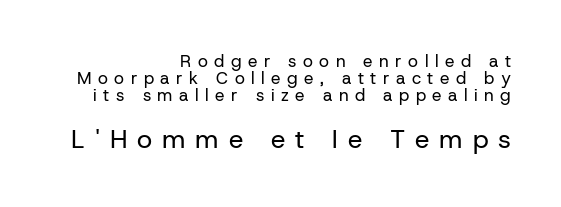
What stands out about the letter spacing? Its width — letters are far apart. Heft: none added — not bold. Two sizes are in play, and the larger belongs to the second block. The leading is snug, giving the passage a crowded texture. Quick note: underline off.
